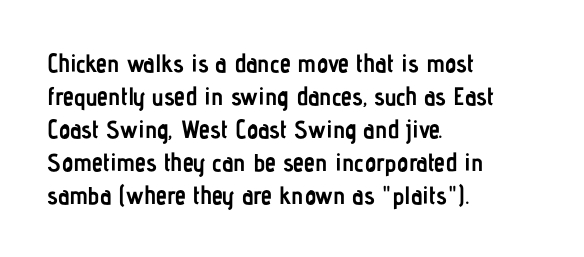
The image shows 25 px bold type, upright; set left-aligned, normal line spacing (1.32x), normal letter spacing, not underlined.
